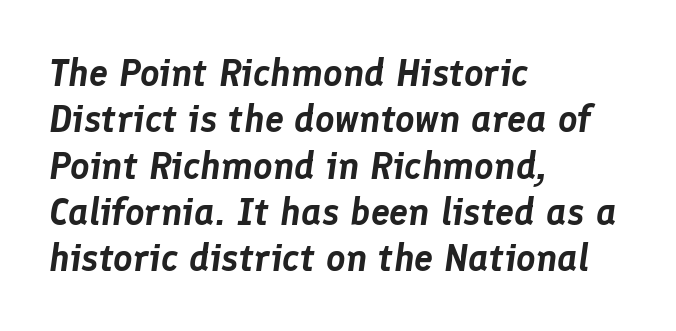
Every row of glyphs begins at an identical x-position on the left. Quick note: underline off. Think of a printed novel: that variable character pitch is what you see here. Notice how the stems are inclined rather than vertical — that's the hallmark of italics. Letter spacing: default.
